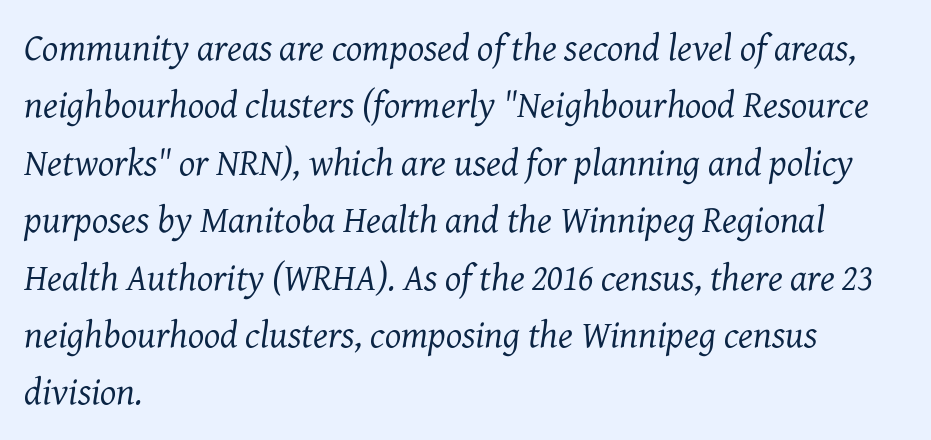
The image shows 38 px regular-weight serif type, italic (leaning right); set left-aligned, normal line spacing (1.51x), normal letter spacing, not underlined; medium stroke contrast and a medium x-height.
